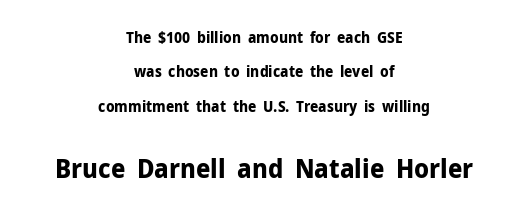
Q: Is the text bold? A: Yes.
Q: Is the text italic (slanted)? A: No, it is upright.
Q: Is the text underlined? A: No.
Q: How is the paragraph aligned? A: Centered.
Q: Is the spacing between letters normal or unusually wide? A: Normal.
Q: Is the spacing between lines tight, normal or loose? A: Loose.
Q: Which block of text is set in a larger size, the first (top) or the second (bottom)? A: The second (bottom) one.
